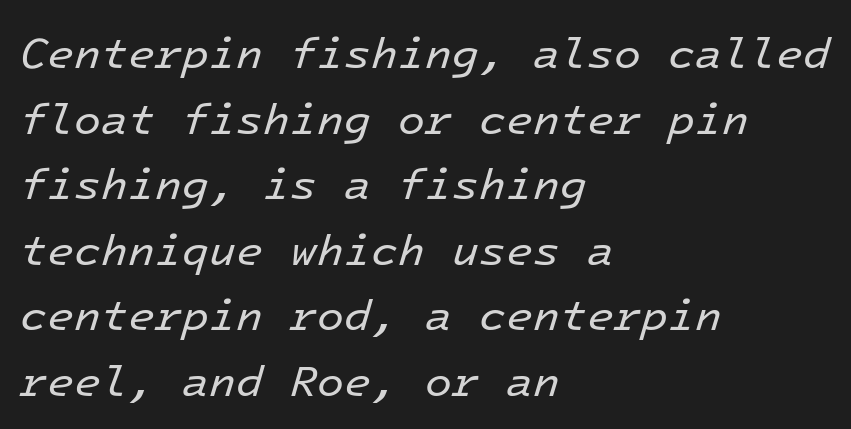
The image shows 44 px regular-weight type, italic (leaning right), monospaced; set left-aligned, normal line spacing (1.49x), normal letter spacing, not underlined; low stroke contrast and a medium x-height.
